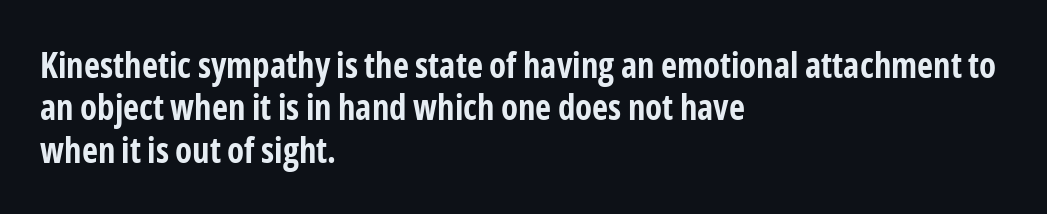
The image shows 35 px bold, condensed sans-serif type, upright; set left-aligned, line spacing 1.21x, normal letter spacing, not underlined; low stroke contrast and a medium x-height.
